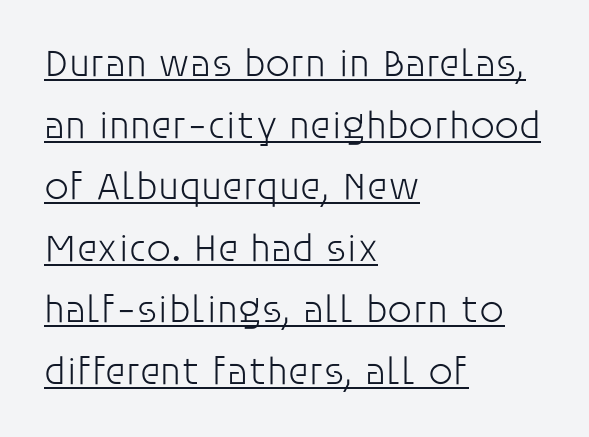
Q: Is the text bold? A: No.
Q: Is the text italic (slanted)? A: No, it is upright.
Q: Is the typeface a serif or a sans-serif typeface? A: Sans-serif.
Q: Is the text underlined? A: Yes.
Q: How is the paragraph aligned? A: Left-aligned.
Q: Is the spacing between letters normal or unusually wide? A: Normal.
Q: Is the spacing between lines tight, normal or loose? A: Normal.
Q: Width (condensed, normal, or wide)? A: Normal.
Q: Stroke contrast? A: Low.
Q: x-height? A: Large.
Q: Monospaced? A: No.
